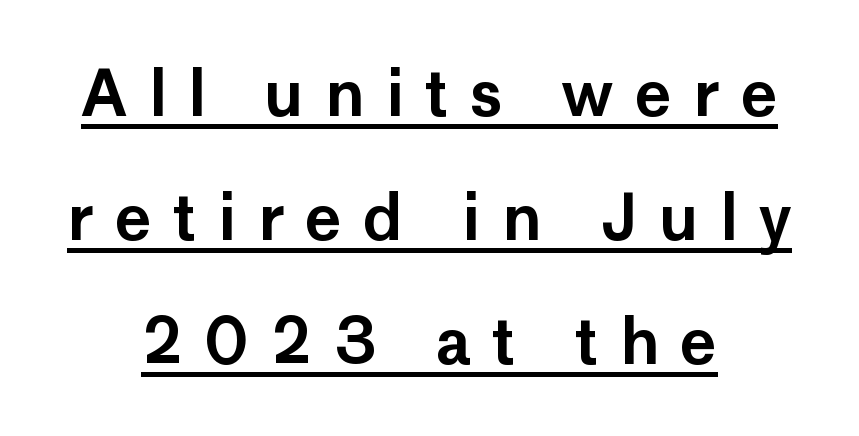
Q: Is the text italic (slanted)? A: No, it is upright.
Q: Is the typeface a serif or a sans-serif typeface? A: Sans-serif.
Q: Is the text underlined? A: Yes.
Q: How is the paragraph aligned? A: Centered.
Q: Is the spacing between letters normal or unusually wide? A: Unusually wide.
Q: Is the spacing between lines tight, normal or loose? A: Loose.
Q: Width (condensed, normal, or wide)? A: Normal.
Q: Stroke contrast? A: Low.
Q: x-height? A: Medium.
Q: Monospaced? A: No.
